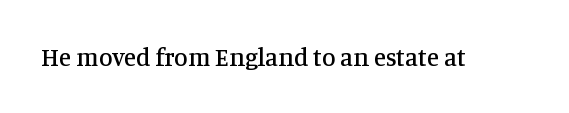
If you drew a line through each stem, it would be perfectly vertical. Characters follow at the spacing the type designer built in. The words here are not underlined.
